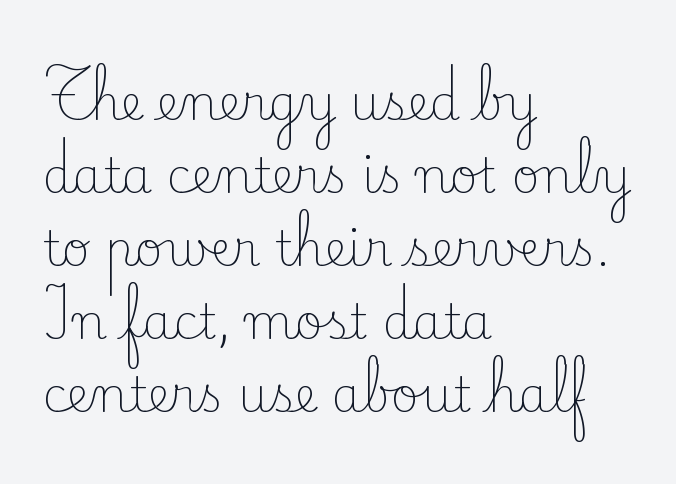
How would I describe the line gaps? Plain and ordinary. Vertical strokes here are truly vertical. Here the glyphs are tracked normally, forming tight word shapes. The specimen omits any rule beneath the text block's lines.
